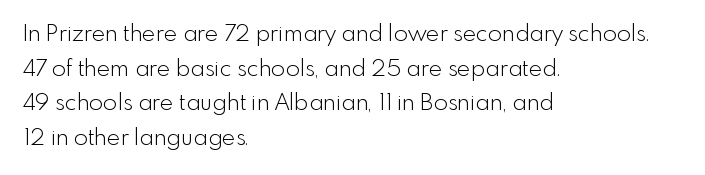
The image shows 23 px text type, upright; set left-aligned, normal line spacing (1.51x), normal letter spacing, not underlined.
